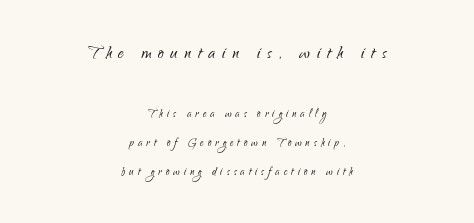
Q: Is the text bold? A: No.
Q: Is the text italic (slanted)? A: Yes.
Q: Is the text underlined? A: No.
Q: How is the paragraph aligned? A: Centered.
Q: Is the spacing between letters normal or unusually wide? A: Unusually wide.
Q: Is the spacing between lines tight, normal or loose? A: Loose.
Q: Which block of text is set in a larger size, the first (top) or the second (bottom)? A: The first (top) one.
